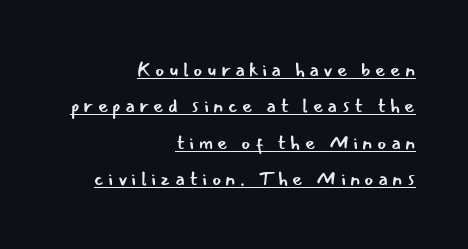
The image shows 20 px text type, upright; set right-aligned, line spacing 1.82x, unusually wide letter spacing (+0.21 em), underlined.
